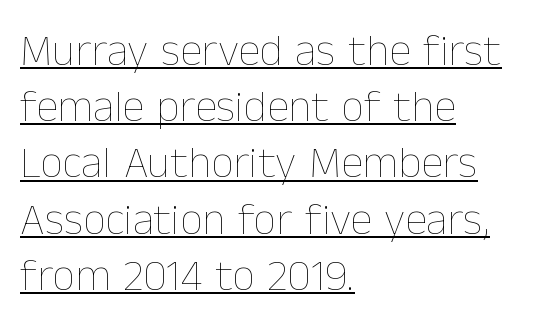
The image shows 45 px thin type, upright; set left-aligned, normal line spacing (1.25x), normal letter spacing, underlined; low stroke contrast and a medium x-height.
